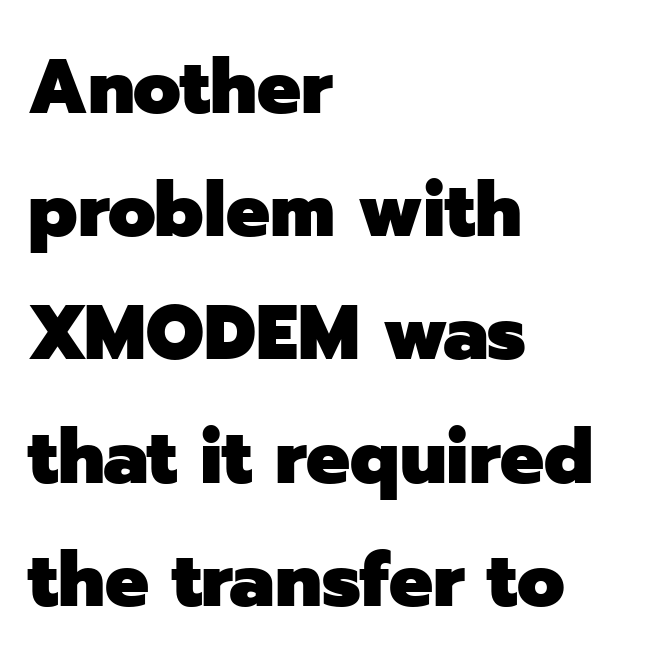
Bold? Absolutely — the strokes are thick and heavy. Horizontal bands of white between lines are of average thickness. The rendering anchors every line to the left-hand side. The passage shown is not underscored anywhere. A roman cut, with each character standing at attention. Here the designer chose a conventional face with non-uniform glyph widths.
